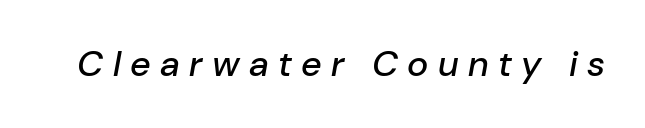
The image shows 36 px text type, italic (leaning right); set unusually wide letter spacing (+0.26 em), not underlined; low stroke contrast and a medium x-height.
